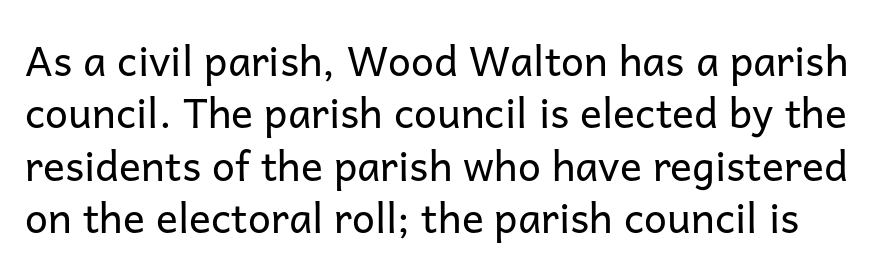
Q: Is the text bold? A: No.
Q: Is the text italic (slanted)? A: No, it is upright.
Q: Is the typeface a serif or a sans-serif typeface? A: Sans-serif.
Q: Is the text underlined? A: No.
Q: Is the spacing between letters normal or unusually wide? A: Normal.
Q: Is the spacing between lines tight, normal or loose? A: Normal.
Q: Width (condensed, normal, or wide)? A: Normal.
Q: Stroke contrast? A: Low.
Q: x-height? A: Medium.
Q: Monospaced? A: No.
